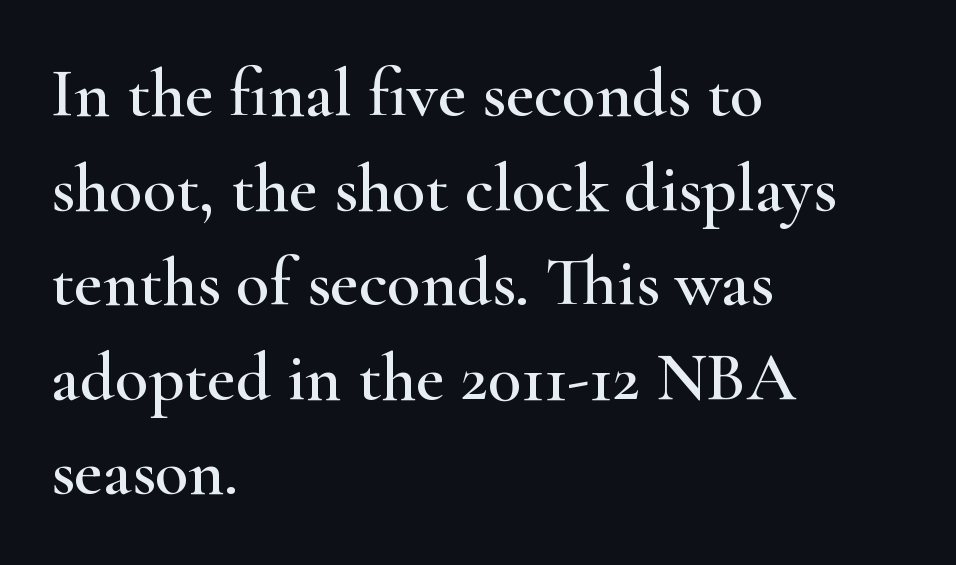
The designer left line spacing at the default. The ragged edge is on the right, which tells us the setting is flush left. Note the varied advance widths — an 'i' is clearly narrower than an 'm'. Each row of text sits above clean, open space.
